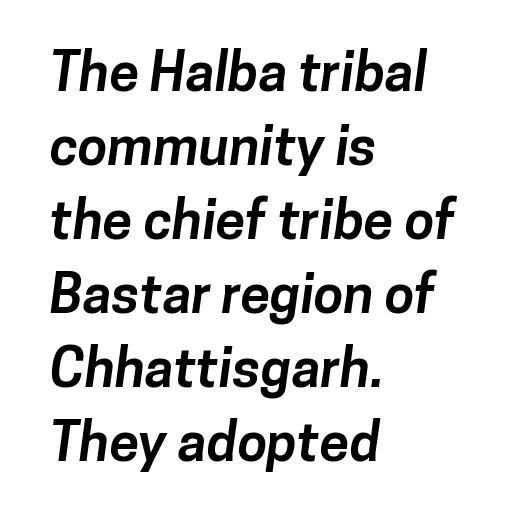
Q: Is the text bold? A: Yes.
Q: Is the typeface a serif or a sans-serif typeface? A: Sans-serif.
Q: Is the text underlined? A: No.
Q: How is the paragraph aligned? A: Left-aligned.
Q: Is the spacing between letters normal or unusually wide? A: Normal.
Q: Is the spacing between lines tight, normal or loose? A: Normal.
Q: Width (condensed, normal, or wide)? A: Normal.
Q: Stroke contrast? A: Low.
Q: x-height? A: Medium.
Q: Monospaced? A: No.
